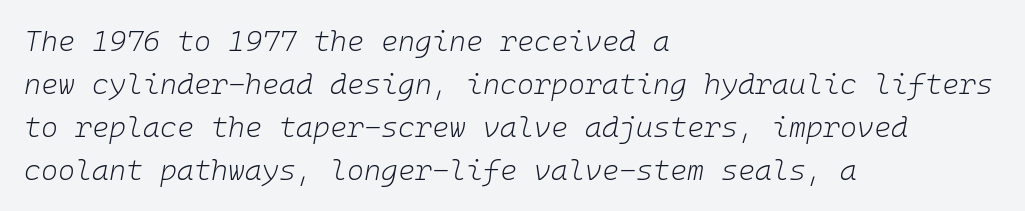
Q: Is the text bold? A: No.
Q: Is the text italic (slanted)? A: Yes, it leans right by about 10 degrees.
Q: Is the text underlined? A: No.
Q: How is the paragraph aligned? A: Left-aligned.
Q: Is the spacing between letters normal or unusually wide? A: Normal.
Q: Is the spacing between lines tight, normal or loose? A: Normal.
Q: Width (condensed, normal, or wide)? A: Normal.
Q: Stroke contrast? A: Low.
Q: x-height? A: Medium.
Q: Monospaced? A: Yes.
